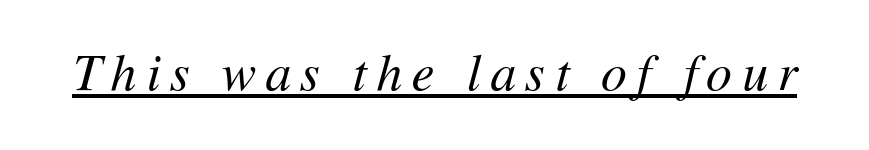
The image shows 51 px regular-weight type, italic (leaning right); set underlined; medium stroke contrast and a medium x-height.
